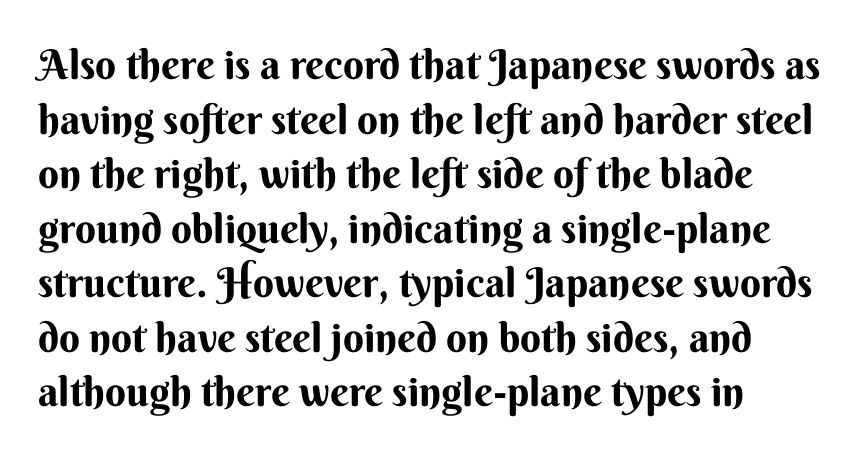
Caption: bold face, heavy strokes. Underline: absent. A student would call this left alignment; a typographer would say flush left, rag right. There is no visible air inserted between adjacent glyphs. Grotesque or geometric, the face here clearly has no serifs.
